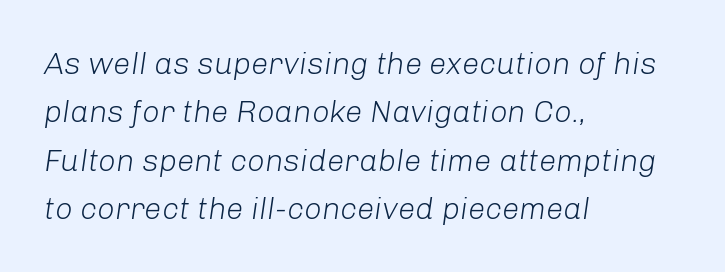
The image shows 31 px light type, italic (leaning right); set left-aligned, normal line spacing (1.56x), normal letter spacing, not underlined; low stroke contrast and a medium x-height.
